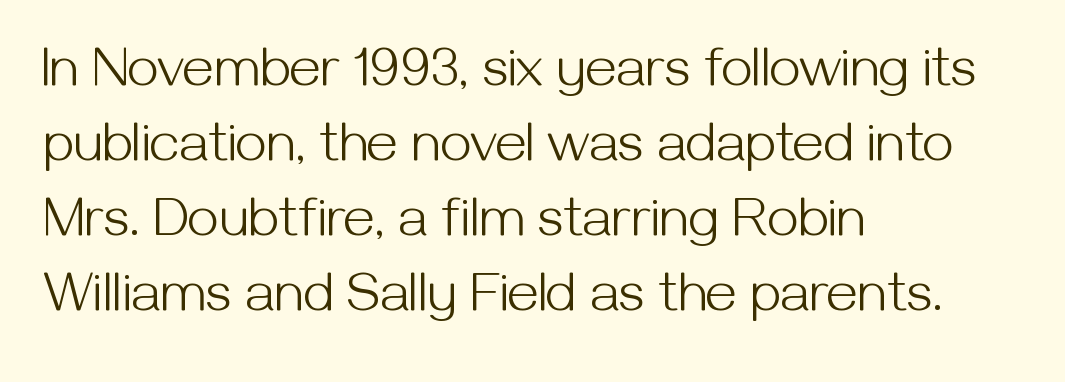
The image shows 56 px light sans-serif type, upright; set left-aligned, normal line spacing (1.34x), normal letter spacing, not underlined; medium stroke contrast and a medium x-height.
